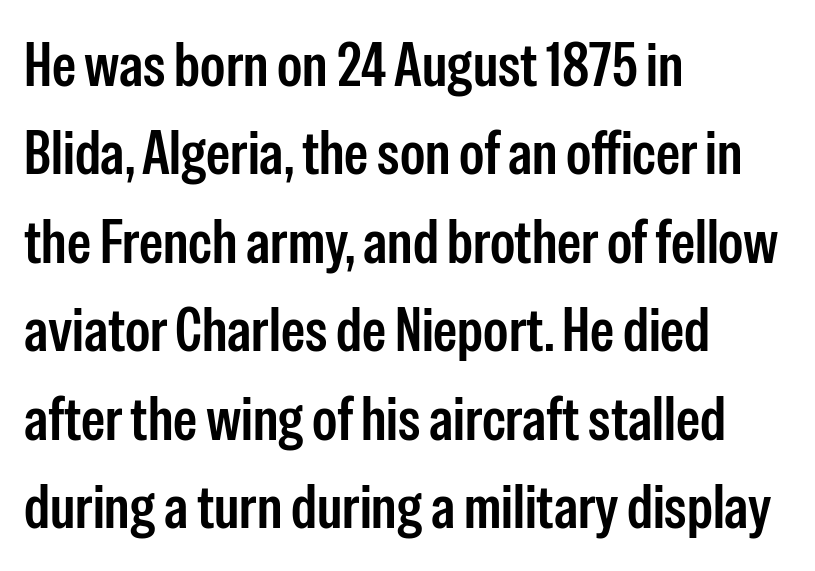
{"serif": "no", "italic": "no", "width": "condensed", "stroke_contrast": "low", "x_height": "medium", "monospaced": "no", "underline": "no", "align": "left", "line_spacing": "normal", "line_spacing_ratio": 1.45, "letter_spacing": "normal", "letter_spacing_em": 0.0, "glyph_px": 61}
